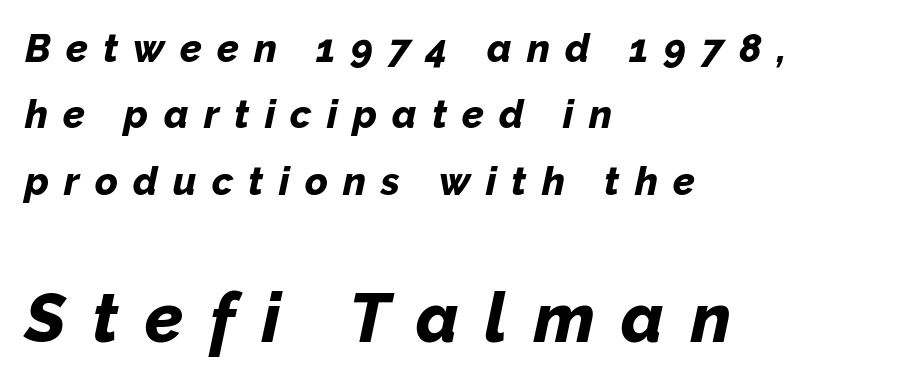
The letters are slanted; this is an italic face. The rendering enlarges the type as you move from the upper chunk to the lower. This sample has the flowing, uneven cadence of proportional lettering. The tracking reads as deliberately expanded to a designer's eye. The characters look thick and weighty, a clear bold.
